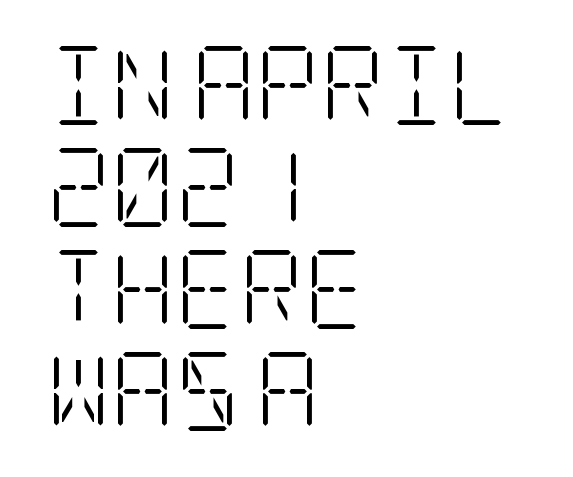
Q: Is the text bold? A: No.
Q: Is the text italic (slanted)? A: No, it is upright.
Q: Is the typeface a serif or a sans-serif typeface? A: Serif.
Q: Is the text underlined? A: No.
Q: How is the paragraph aligned? A: Left-aligned.
Q: Is the spacing between letters normal or unusually wide? A: Normal.
Q: Is the spacing between lines tight, normal or loose? A: Normal.
Q: Width (condensed, normal, or wide)? A: Condensed.
Q: Stroke contrast? A: Low.
Q: x-height? A: Large.
